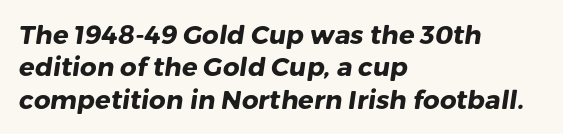
The image shows 26 px bold type; set left-aligned, normal line spacing (1.25x), normal letter spacing, not underlined.
